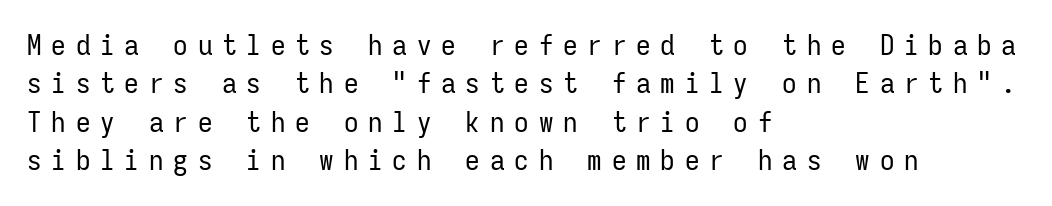
Q: Is the text bold? A: No.
Q: Is the text italic (slanted)? A: No, it is upright.
Q: Is the typeface a serif or a sans-serif typeface? A: Sans-serif.
Q: Is the text underlined? A: No.
Q: How is the paragraph aligned? A: Left-aligned.
Q: Is the spacing between letters normal or unusually wide? A: Unusually wide.
Q: Is the spacing between lines tight, normal or loose? A: Normal.
Q: Width (condensed, normal, or wide)? A: Condensed.
Q: Stroke contrast? A: Low.
Q: x-height? A: Medium.
Q: Monospaced? A: Yes.
